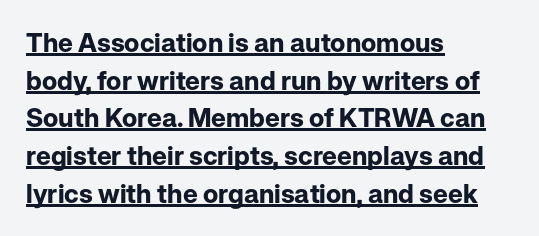
The image shows 26 px bold type, upright; set left-aligned, normal line spacing (1.45x), normal letter spacing, underlined.
